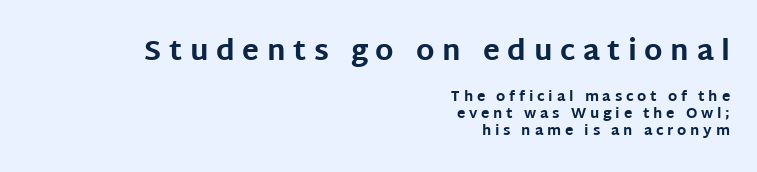
Glyph-to-glyph distance is far greater than everyday printed text. The rendering uses a bold face; every stroke is thick and dark. Caption: upper text group enlarged, lower text group reduced. Descenders are the only things crossing below the line. Every stem runs plumb, perpendicular to the baseline. Looks like regular typesetting: each glyph gets only the width it needs.
